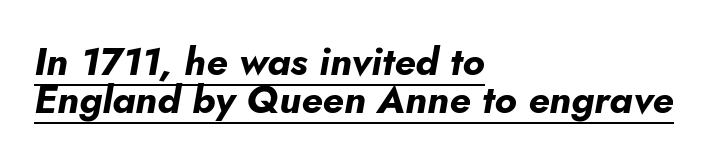
In designer terms, the underline attribute is active on this setting. The passage is arranged the way most books set body copy — flush left. A typesetter would call this proportional, since set widths differ per character. A typesetter would call this zero additional tracking.
